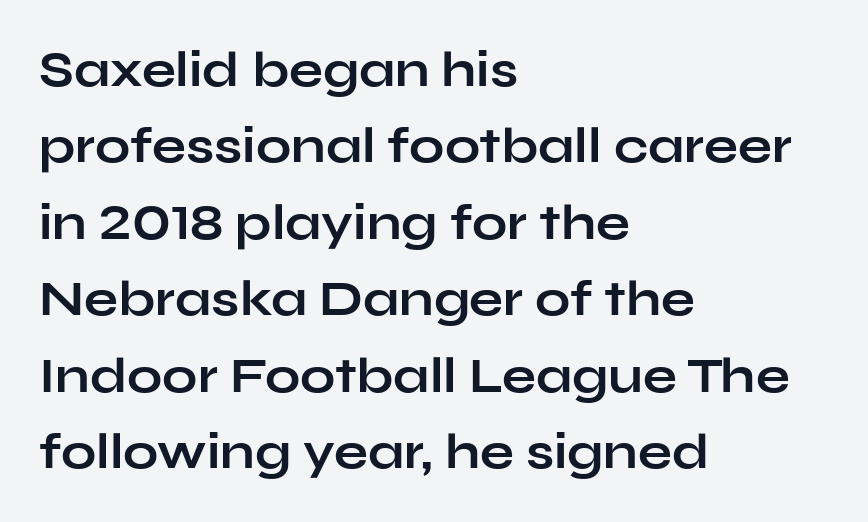
Q: Is the text bold? A: Yes.
Q: Is the text italic (slanted)? A: No, it is upright.
Q: Is the typeface a serif or a sans-serif typeface? A: Sans-serif.
Q: Is the text underlined? A: No.
Q: How is the paragraph aligned? A: Left-aligned.
Q: Is the spacing between letters normal or unusually wide? A: Normal.
Q: Is the spacing between lines tight, normal or loose? A: Normal.
Q: Width (condensed, normal, or wide)? A: Wide.
Q: Stroke contrast? A: Low.
Q: x-height? A: Medium.
Q: Monospaced? A: No.
